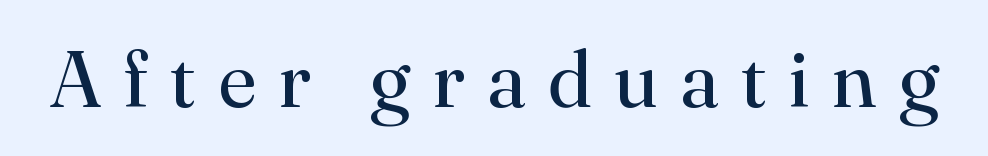
Think of a printed novel: that variable character pitch is what you see here. The font's upright variant was chosen for this text. This rendering employs a face with finishing strokes, i.e., a serif. The passage shown is not underscored anywhere. Look at the tracking — it's clearly loosened, letters drifting apart. Compared with a typical body face, this is equally light or lighter still.
